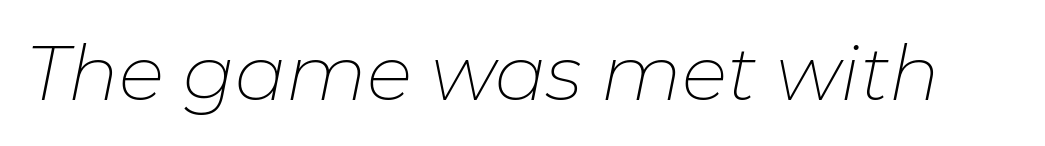
The image shows 76 px thin type, italic (leaning right); set normal letter spacing, not underlined; low stroke contrast and a medium x-height.
